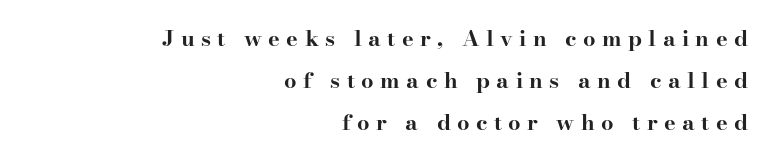
The image shows 22 px bold type, upright; set right-aligned, loose line spacing (1.9x), unusually wide letter spacing (+0.29 em), not underlined.
